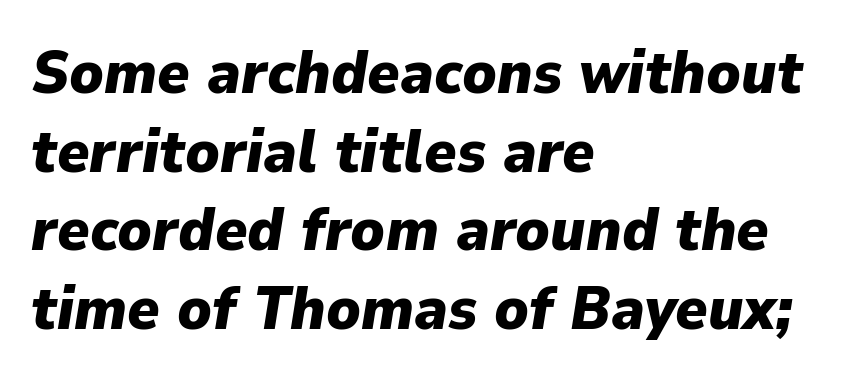
Quick note: interline space is typical. This sample uses plain, unmodified letter spacing. Is the block centered? No — it sits flush against the left margin. Looking at the ascenders, they clearly lean. The string is rendered with underlining switched off. Spacing verdict: proportional, widths tailored to each character.
